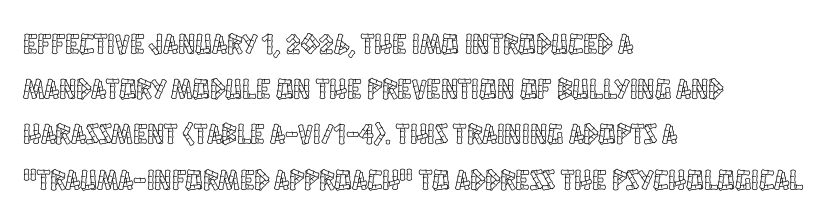
Each letter keeps its own natural width here, so spacing adapts to shape. The axis of the letterforms is exactly vertical. Compared with typical paragraphs, the rows here are spaced about the same. Any mark beneath the type? The region is blank. Letter spacing: default. Short and long lines alike share a common starting point at left.
